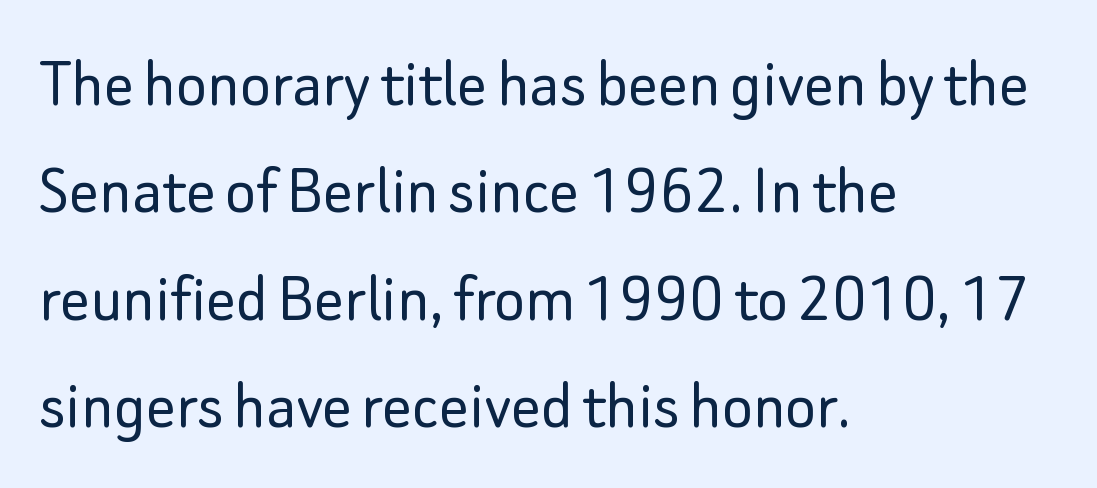
{"serif": "no", "italic": "no", "bold": "no", "weight": "light", "width": "normal", "stroke_contrast": "low", "x_height": "small", "monospaced": "no", "underline": "no", "align": "left", "line_spacing": "normal", "line_spacing_ratio": 1.47, "letter_spacing": "normal", "letter_spacing_em": 0.0, "glyph_px": 73}
